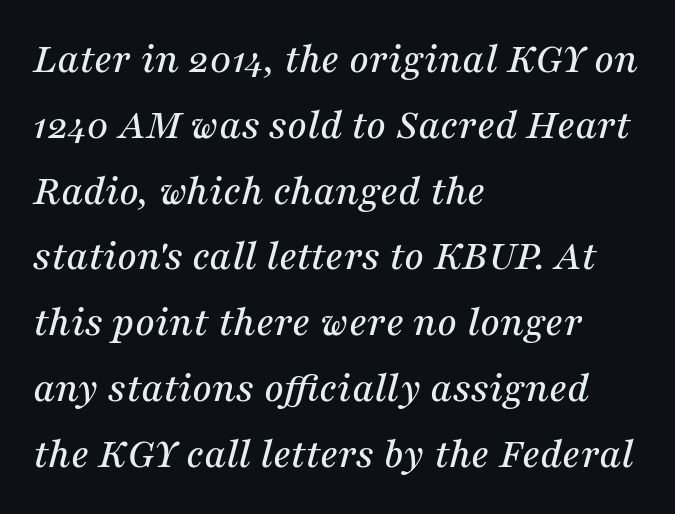
The image shows 43 px serif type, italic (leaning right); set left-aligned, normal line spacing (1.53x), normal letter spacing, not underlined; medium stroke contrast and a medium x-height.
